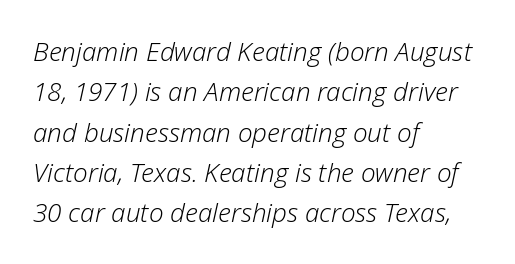
Q: Is the text bold? A: No.
Q: Is the text italic (slanted)? A: Yes, it leans right by about 12 degrees.
Q: Is the text underlined? A: No.
Q: How is the paragraph aligned? A: Left-aligned.
Q: Is the spacing between letters normal or unusually wide? A: Normal.
Q: Is the spacing between lines tight, normal or loose? A: Normal.
